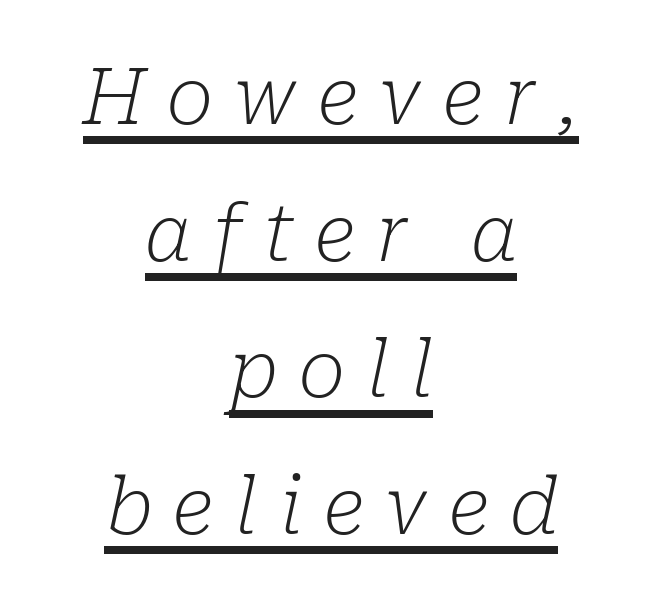
The image shows 79 px light serif type, italic (leaning right); set centered, line spacing 1.73x, unusually wide letter spacing (+0.27 em), underlined; low stroke contrast and a medium x-height.
